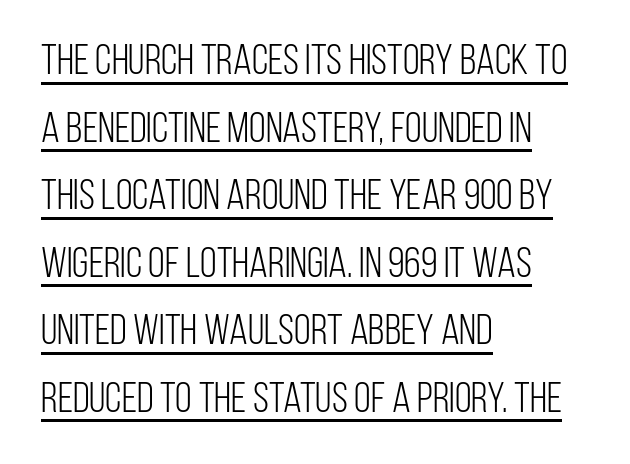
Designer's note — italics off, roman on. The glyphs are accompanied by a horizontal stroke just below them. Stem width sits at or under what a default text font uses. Honestly, the row spacing looks completely unremarkable. A typesetter would call this zero additional tracking.
